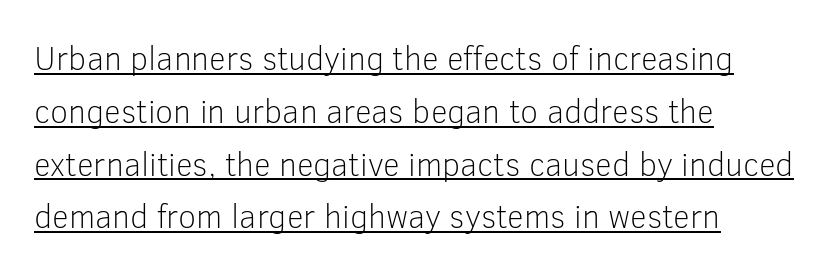
The image shows 33 px light sans-serif type, upright; set left-aligned, normal line spacing (1.6x), normal letter spacing, underlined; low stroke contrast and a medium x-height.
